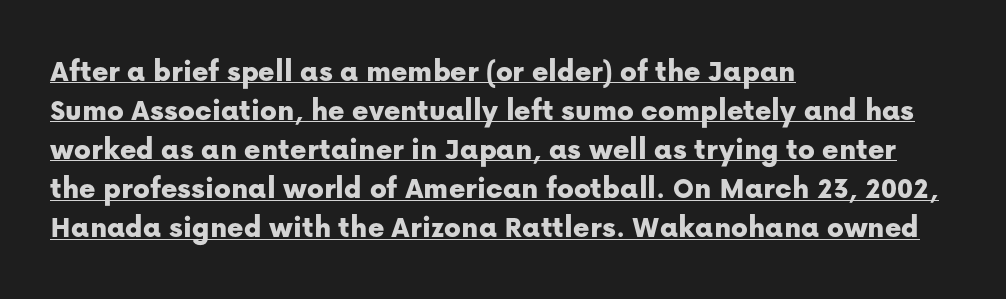
The tracking reads as untouched default to a designer's eye. This sample uses an upright cut, with every glyph sitting square on the baseline. Is there much room between lines? A standard amount, neither cramped nor airy. Does a line run under the words? Yes, clearly. The paragraph has a hard left edge and a soft right edge. Each letter keeps its own natural width here, so spacing adapts to shape.
